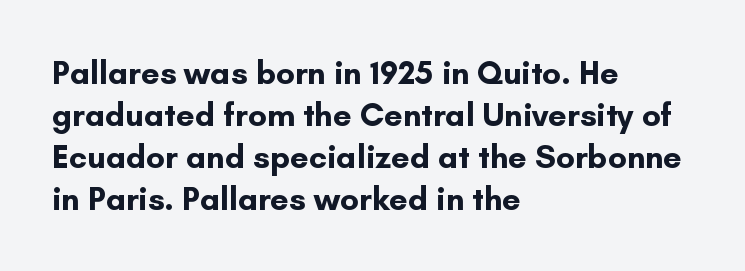
Q: Is the text bold? A: Yes.
Q: Is the text italic (slanted)? A: No, it is upright.
Q: Is the typeface a serif or a sans-serif typeface? A: Sans-serif.
Q: Is the text underlined? A: No.
Q: How is the paragraph aligned? A: Left-aligned.
Q: Is the spacing between letters normal or unusually wide? A: Normal.
Q: Is the spacing between lines tight, normal or loose? A: Normal.
Q: Width (condensed, normal, or wide)? A: Normal.
Q: Stroke contrast? A: Low.
Q: x-height? A: Small.
Q: Monospaced? A: No.
